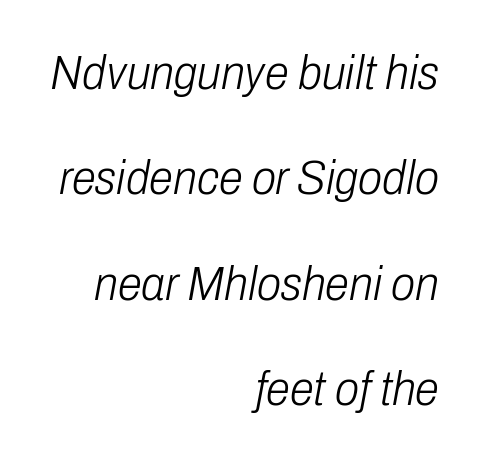
The image shows 49 px light, condensed type, italic (leaning right); set right-aligned, loose line spacing (2.15x), normal letter spacing, not underlined; low stroke contrast and a medium x-height.
